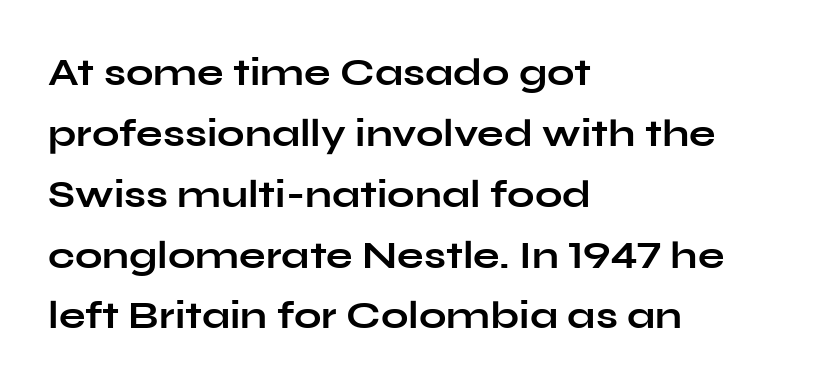
Q: Is the text bold? A: Yes.
Q: Is the text italic (slanted)? A: No, it is upright.
Q: Is the typeface a serif or a sans-serif typeface? A: Sans-serif.
Q: Is the text underlined? A: No.
Q: How is the paragraph aligned? A: Left-aligned.
Q: Is the spacing between letters normal or unusually wide? A: Normal.
Q: Is the spacing between lines tight, normal or loose? A: Normal.
Q: Width (condensed, normal, or wide)? A: Wide.
Q: Stroke contrast? A: Low.
Q: x-height? A: Medium.
Q: Monospaced? A: No.
